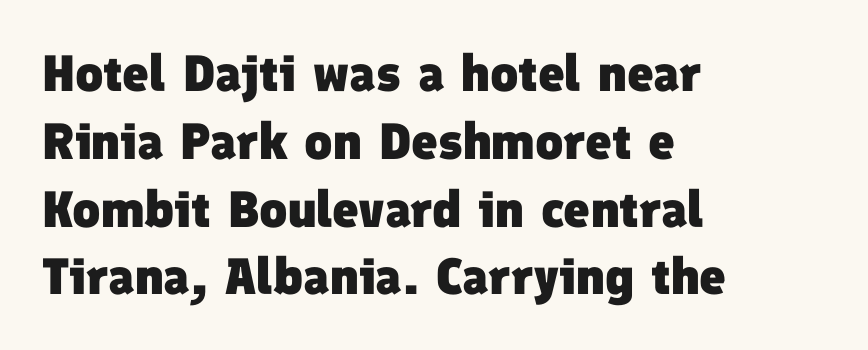
{"serif": "no", "bold": "yes", "weight": "heavy", "width": "normal", "stroke_contrast": "low", "x_height": "medium", "monospaced": "no", "underline": "no", "align": "left", "line_spacing": "normal", "line_spacing_ratio": 1.33, "letter_spacing": "normal", "letter_spacing_em": 0.0, "glyph_px": 51}
